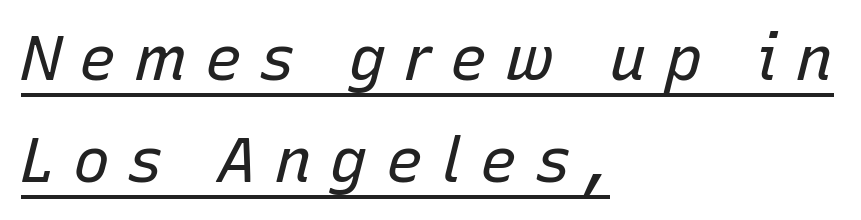
{"italic": "yes", "lean": "right", "slant_degrees": 15, "bold": "no", "weight": "regular", "width": "normal", "stroke_contrast": "low", "x_height": "medium", "monospaced": "no", "underline": "yes", "align": "left", "line_spacing": "normal", "line_spacing_ratio": 1.65, "letter_spacing": "wide", "letter_spacing_em": 0.29, "glyph_px": 62}
